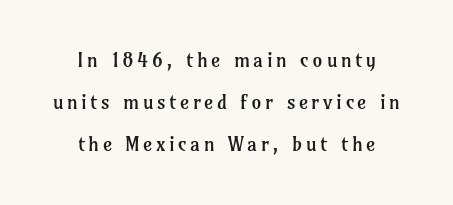
The image shows 20 px text type, upright; set centered, loose line spacing (2.11x), not underlined.
